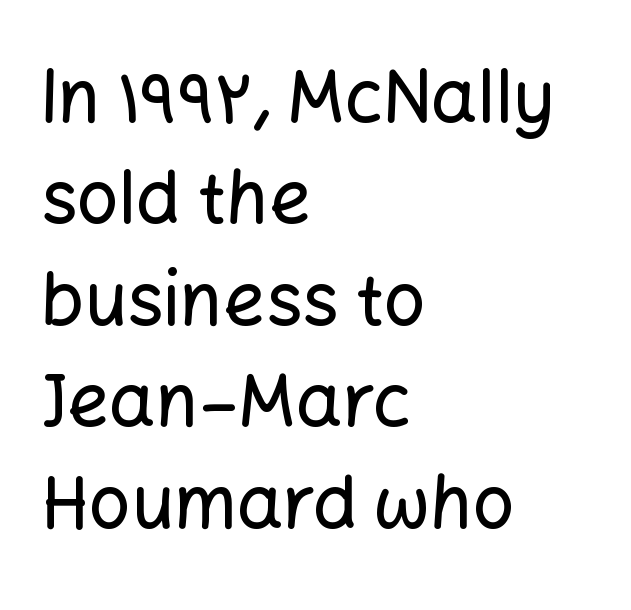
Q: Is the text italic (slanted)? A: No, it is upright.
Q: Is the typeface a serif or a sans-serif typeface? A: Sans-serif.
Q: Is the text underlined? A: No.
Q: How is the paragraph aligned? A: Left-aligned.
Q: Is the spacing between letters normal or unusually wide? A: Normal.
Q: Is the spacing between lines tight, normal or loose? A: Normal.
Q: Width (condensed, normal, or wide)? A: Normal.
Q: Stroke contrast? A: Low.
Q: x-height? A: Medium.
Q: Monospaced? A: No.
